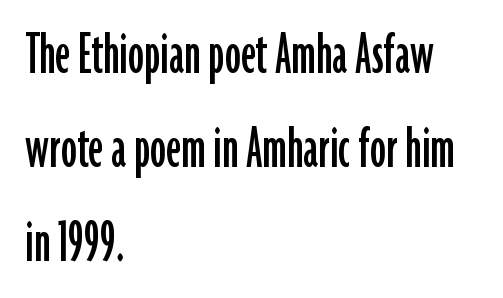
Q: Is the text italic (slanted)? A: No, it is upright.
Q: Is the typeface a serif or a sans-serif typeface? A: Sans-serif.
Q: Is the text underlined? A: No.
Q: How is the paragraph aligned? A: Left-aligned.
Q: Is the spacing between letters normal or unusually wide? A: Normal.
Q: Is the spacing between lines tight, normal or loose? A: Normal.
Q: Width (condensed, normal, or wide)? A: Condensed.
Q: Stroke contrast? A: Low.
Q: x-height? A: Medium.
Q: Monospaced? A: No.
